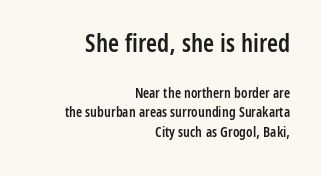
Teacher's note: observe the even right margin — that is flush-right alignment. Here the first block reads like a headline and the second like body copy. Evenly set lines give the paragraph a standard silhouette. The characters look somewhat weighty, a semibold short of true bold.
